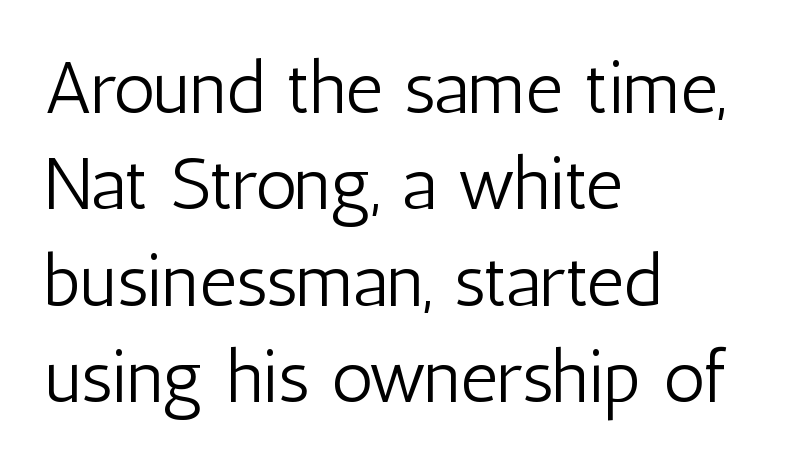
{"serif": "no", "italic": "no", "bold": "no", "weight": "light", "width": "condensed", "stroke_contrast": "low", "x_height": "medium", "monospaced": "no", "underline": "no", "align": "left", "line_spacing": "normal", "line_spacing_ratio": 1.32, "letter_spacing": "normal", "letter_spacing_em": 0.0, "glyph_px": 73}
